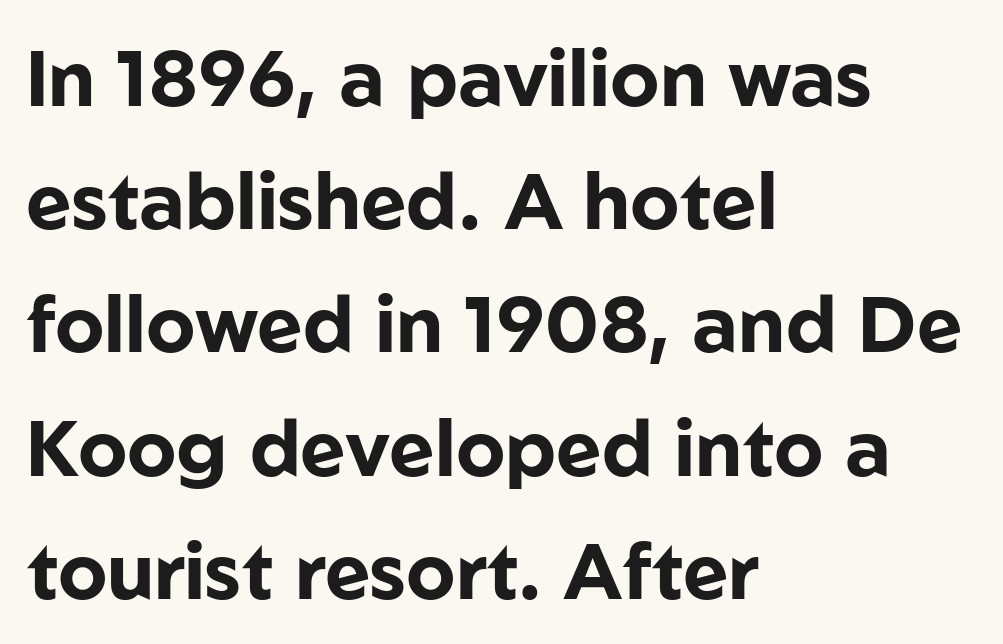
The image shows 78 px bold sans-serif type, upright; set left-aligned, normal line spacing (1.58x), normal letter spacing, not underlined; low stroke contrast and a medium x-height.
